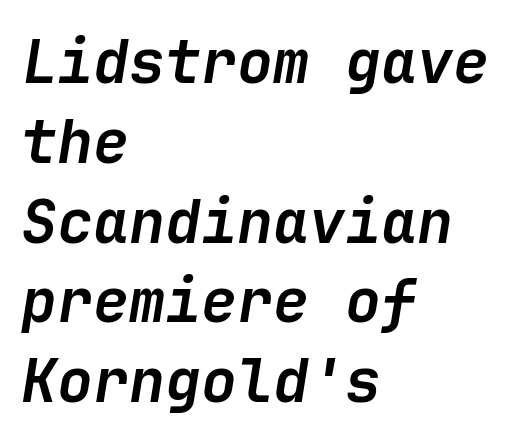
Does the lettering tilt? It does — this is italic. Each new line begins a customary step beneath the previous one. Tracking value appears to be zero — textbook default spacing. Emphasis by weight is at full strength: bold.
